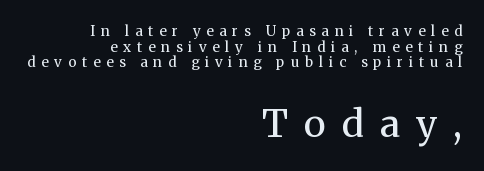
{"serif": "yes", "italic": "no", "bold": "no", "weight": "regular", "width": "normal", "stroke_contrast": "medium", "x_height": "medium", "monospaced": "no", "underline": "no", "align": "right", "line_spacing": "tight", "line_spacing_ratio": 1.11, "letter_spacing": "wide", "letter_spacing_em": 0.42, "larger_block": "second", "size_ratio": 2.71, "glyph_px": 38}
